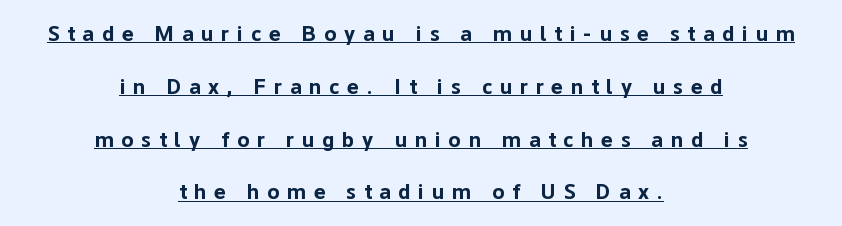
The image shows 22 px bold type, upright; set centered, loose line spacing (2.4x), unusually wide letter spacing (+0.36 em), underlined.
